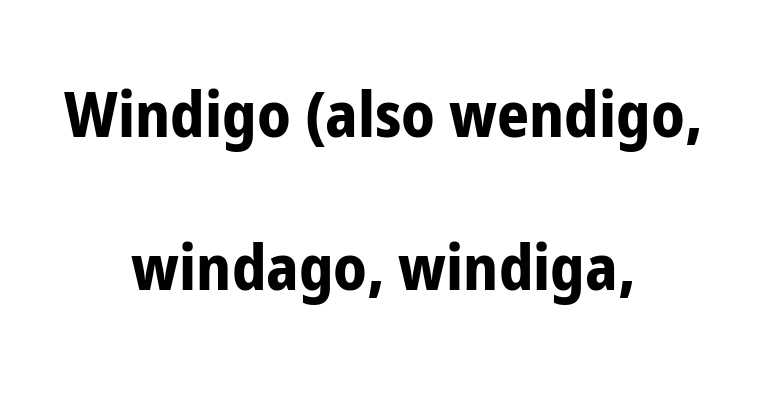
Inter-character spacing is left at the font's built-in metrics. Only glyphs here, with clear space below each row. Here the designer chose a conventional face with non-uniform glyph widths. The letters stand straight up with perfectly vertical stems. In terms of leading, this rendering errs on the spacious side.
